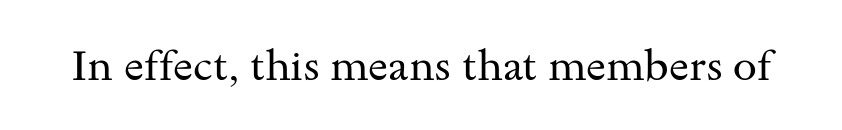
The glyphs are unaccompanied by any horizontal stroke below them. Ascenders rise straight up at ninety degrees. The letters advance in unequal steps, a hallmark of proportional type. In terms of letterform style, serifs are clearly present. Characters follow at the spacing the type designer built in. Stroke thickness stays within the range of a standard reading face or lighter.
